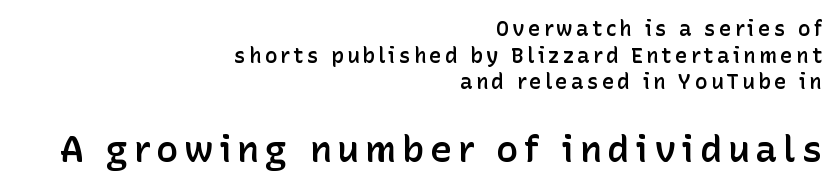
The image shows 37 px semibold sans-serif type, upright; set right-aligned, normal line spacing (1.27x), not underlined; the second (bottom) block is 1.76x larger; low stroke contrast and a medium x-height.
